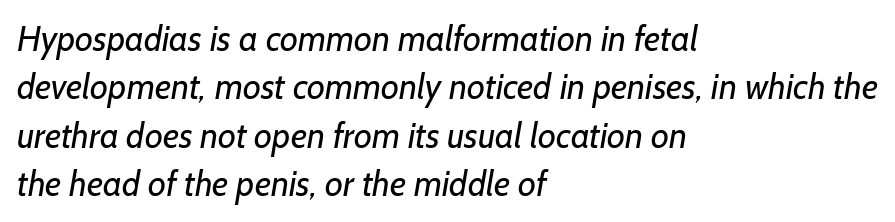
Regular leading. Words appear dense and cohesive because spacing is normal. Descender tails drop into unmarked territory. Summary of weight: not heavy and not bold. Here the designer chose a conventional face with non-uniform glyph widths.
